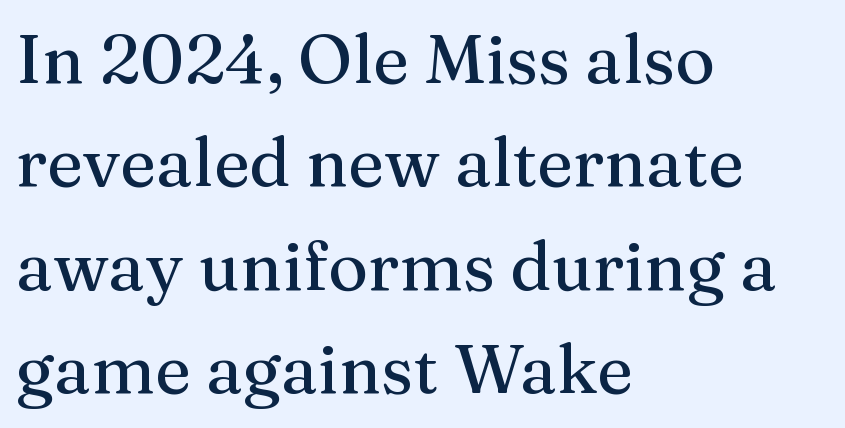
The face used here is proportionally spaced, like ordinary book or web type. Style check: upright. These lines are set flush left with a ragged right edge. How are the letters spaced? Ordinarily, with no added tracking. The block of text has a typical density, with ordinary space between rows.
